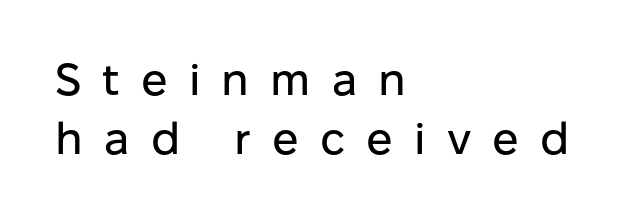
Rows of type keep a routine distance in the vertical direction. The specimen reads as upright at a glance. Letters rest on an invisible, unmarked baseline. This rendering widens character spacing well past its baseline value.
